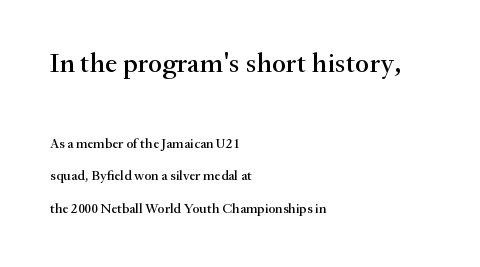
{"serif": "yes", "italic": "no", "width": "normal", "stroke_contrast": "medium", "x_height": "small", "monospaced": "no", "underline": "no", "align": "left", "line_spacing": "loose", "line_spacing_ratio": 2.31, "letter_spacing": "normal", "letter_spacing_em": 0.0, "larger_block": "first", "size_ratio": 2.0, "glyph_px": 28}
